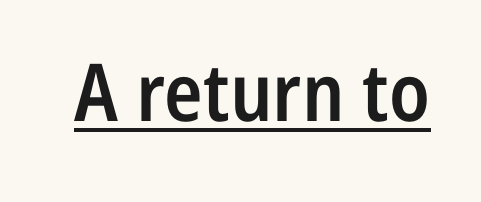
{"serif": "no", "italic": "no", "bold": "semi", "weight": "semibold", "width": "condensed", "stroke_contrast": "low", "x_height": "medium", "monospaced": "no", "underline": "yes", "letter_spacing": "normal", "letter_spacing_em": 0.0, "glyph_px": 80}
